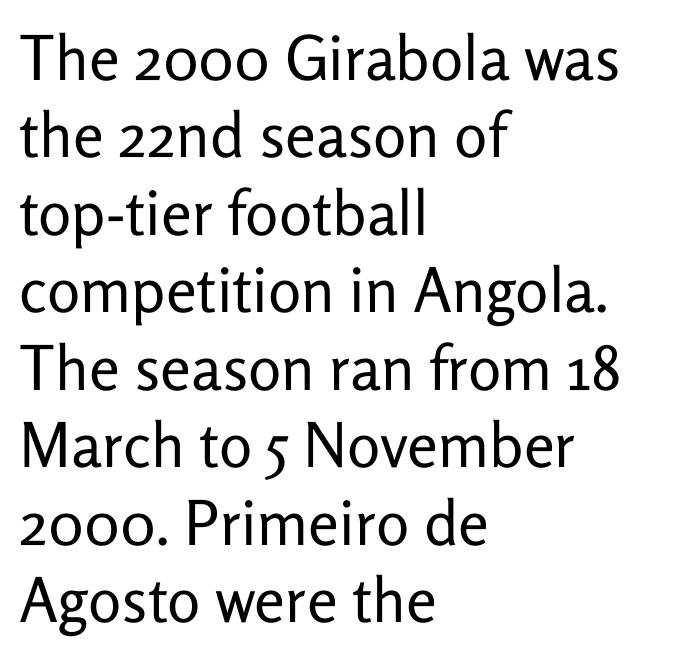
Characters remain perfectly vertical along every line. No word sits above an underline. You could not count columns in this text — the font is proportionally spaced. Unlike a traditional serif, this face leaves its strokes unadorned. Tracking here is standard; glyphs follow each other at the usual distance. These lines sit exactly where default settings would place them.
